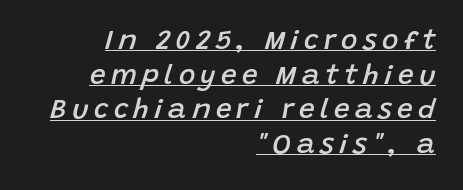
The font is running at a semibold setting, under full bold. The sample's only ornament is a line tracing under the words. Leftover space on each line is placed entirely before the opening word. The typography opts for an oblique posture over an upright one. Here the designer chose a conventional face with non-uniform glyph widths.
